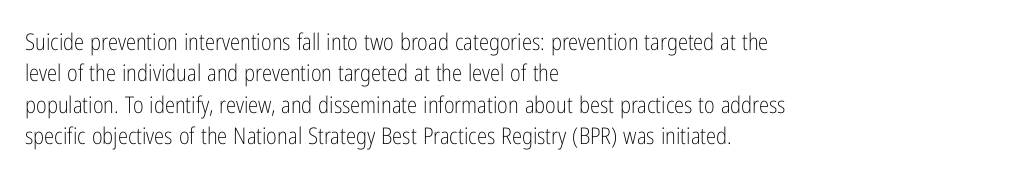
Q: Is the text bold? A: No.
Q: Is the text italic (slanted)? A: No, it is upright.
Q: Is the text underlined? A: No.
Q: How is the paragraph aligned? A: Left-aligned.
Q: Is the spacing between letters normal or unusually wide? A: Normal.
Q: Is the spacing between lines tight, normal or loose? A: Normal.
